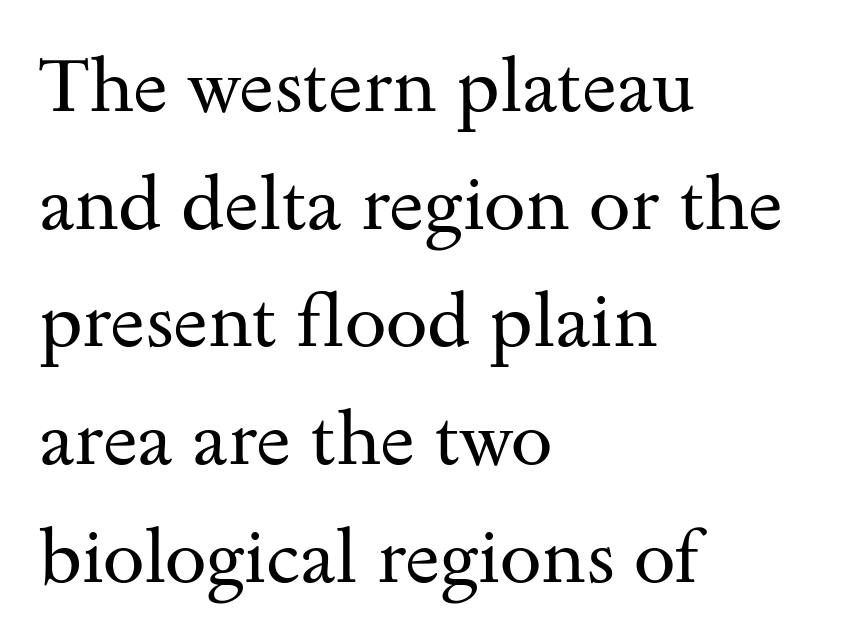
Q: Is the text bold? A: No.
Q: Is the text italic (slanted)? A: No, it is upright.
Q: Is the typeface a serif or a sans-serif typeface? A: Serif.
Q: Is the text underlined? A: No.
Q: How is the paragraph aligned? A: Left-aligned.
Q: Is the spacing between letters normal or unusually wide? A: Normal.
Q: Is the spacing between lines tight, normal or loose? A: Normal.
Q: Width (condensed, normal, or wide)? A: Wide.
Q: Stroke contrast? A: Medium.
Q: x-height? A: Small.
Q: Monospaced? A: No.
